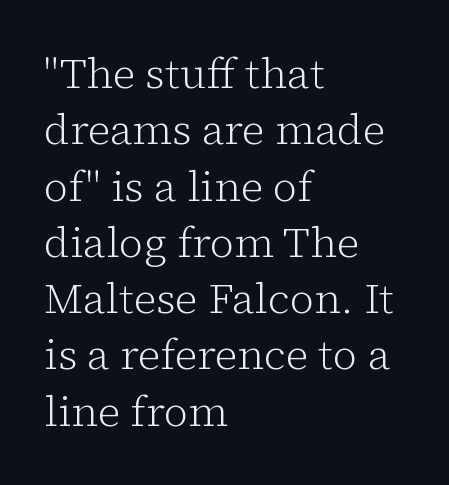
The image shows 42 px light serif type, upright; set left-aligned, normal line spacing (1.34x), normal letter spacing, not underlined; low stroke contrast and a medium x-height.
